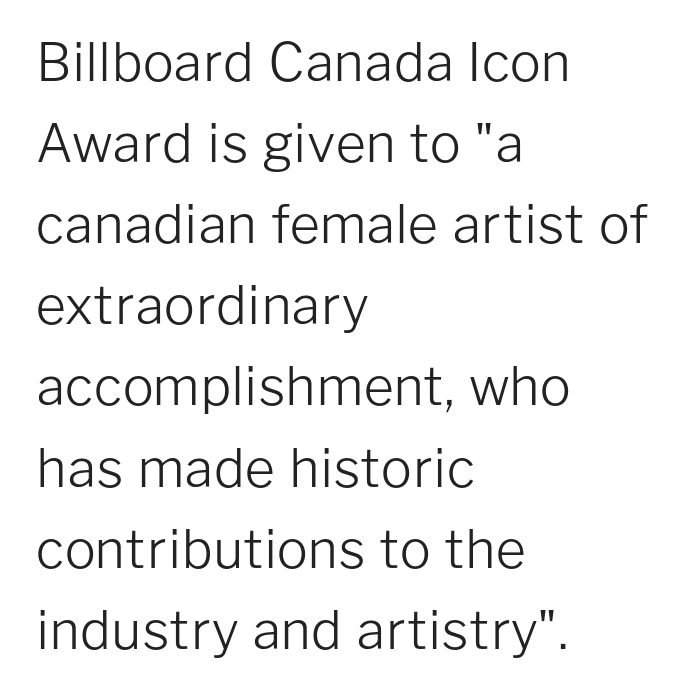
Bold? No — there's no thickening of the strokes. The passage is arranged the way most books set body copy — flush left. A typesetter would label this face a sans. Students, observe: this is what conventionally led text looks like. The letters advance in unequal steps, a hallmark of proportional type.
